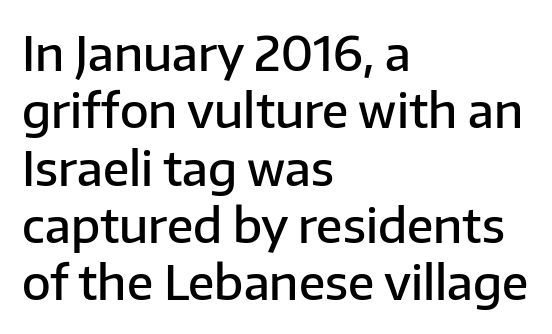
The image shows 47 px semibold sans-serif type, upright; set left-aligned, line spacing 1.22x, normal letter spacing, not underlined; low stroke contrast and a medium x-height.
